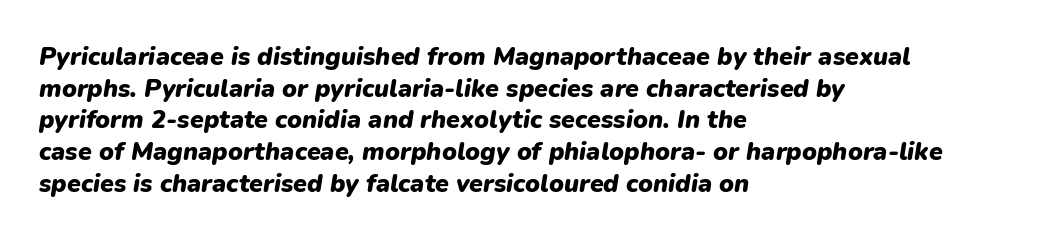
The image shows 25 px bold type, italic (leaning right); set left-aligned, normal line spacing (1.27x), normal letter spacing, not underlined.
